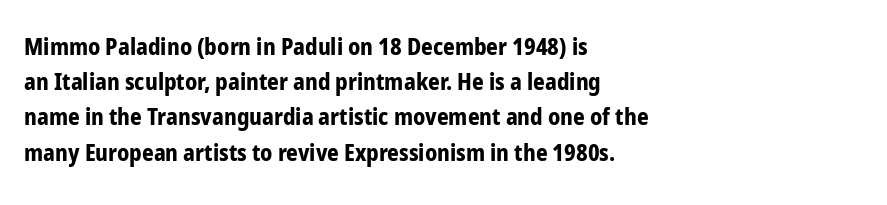
Each new line begins a customary step beneath the previous one. This rendering leaves character spacing at its baseline value. The lettering stays uniformly vertical, giving the passage a roman look. This rendering features lettering with no underline. A student would call this left alignment; a typographer would say flush left, rag right. Is the type bold? Yes — the strokes are clearly thick and heavy.
